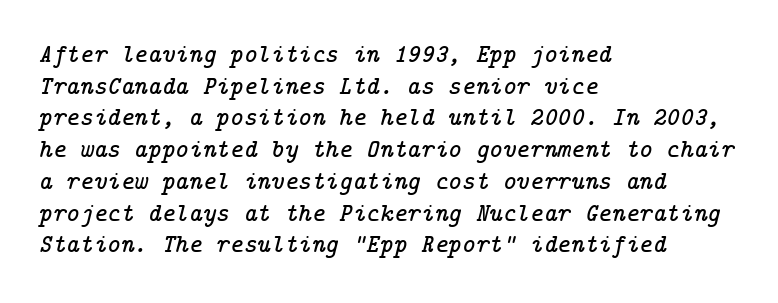
{"italic": "yes", "lean": "right", "slant_degrees": 14, "underline": "no", "align": "left", "line_spacing_ratio": 1.22, "letter_spacing": "normal", "letter_spacing_em": 0.0, "glyph_px": 26}
